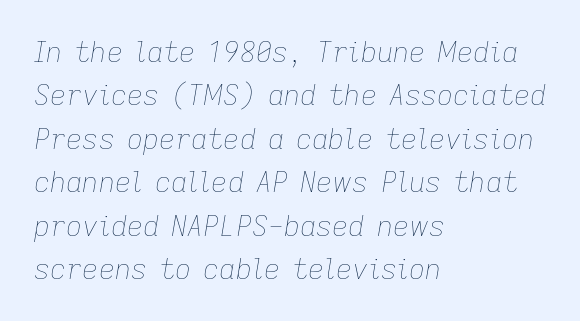
The image shows 28 px thin type, italic (leaning right); set left-aligned, normal line spacing (1.55x), normal letter spacing, not underlined; low stroke contrast and a medium x-height.
